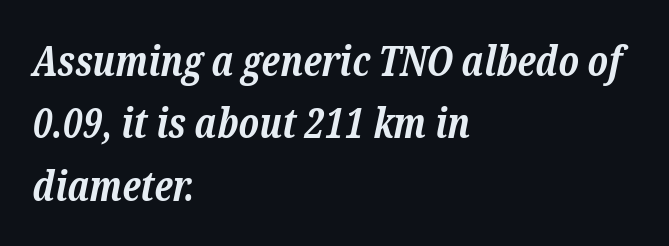
{"serif": "yes", "italic": "yes", "lean": "right", "slant_degrees": 12, "bold": "yes", "weight": "bold", "width": "normal", "stroke_contrast": "low", "x_height": "medium", "monospaced": "no", "underline": "no", "align": "left", "line_spacing": "normal", "line_spacing_ratio": 1.52, "letter_spacing": "normal", "letter_spacing_em": 0.0, "glyph_px": 41}
